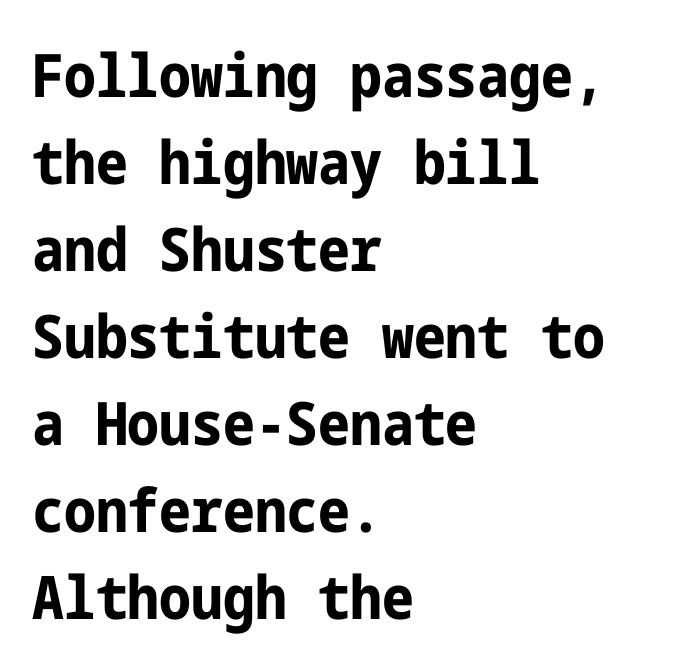
Q: Is the text bold? A: Yes.
Q: Is the text italic (slanted)? A: No, it is upright.
Q: Is the typeface a serif or a sans-serif typeface? A: Sans-serif.
Q: Is the text underlined? A: No.
Q: How is the paragraph aligned? A: Left-aligned.
Q: Is the spacing between letters normal or unusually wide? A: Normal.
Q: Is the spacing between lines tight, normal or loose? A: Normal.
Q: Width (condensed, normal, or wide)? A: Condensed.
Q: Stroke contrast? A: Low.
Q: x-height? A: Medium.
